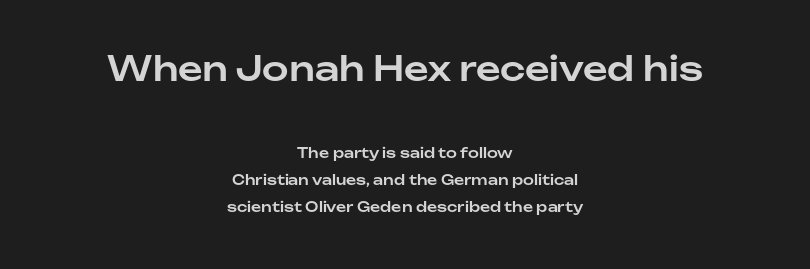
The image shows 34 px sans-serif type, upright; set centered, loose line spacing (1.93x), normal letter spacing, not underlined; the first (top) block is 2.43x larger; low stroke contrast and a medium x-height.
